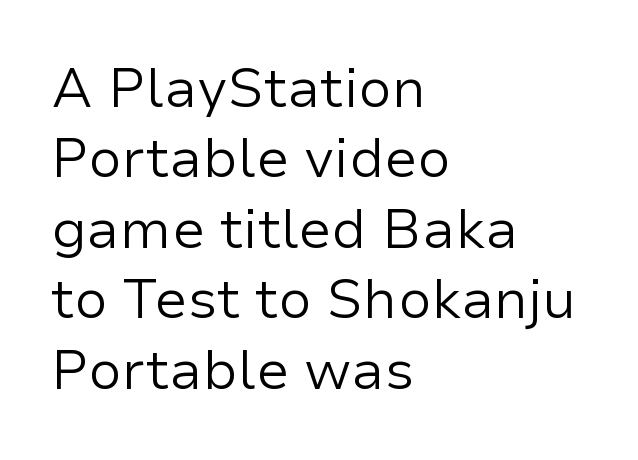
{"serif": "no", "italic": "no", "bold": "no", "weight": "regular", "width": "normal", "stroke_contrast": "low", "x_height": "medium", "monospaced": "no", "underline": "no", "align": "left", "line_spacing": "normal", "line_spacing_ratio": 1.28, "letter_spacing": "normal", "letter_spacing_em": 0.0, "glyph_px": 55}
